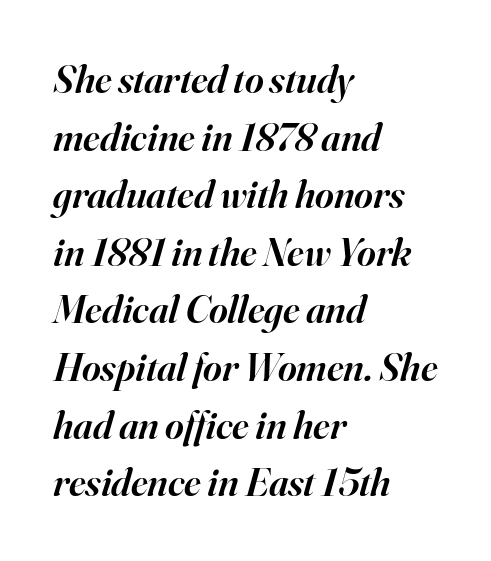
Q: Is the text bold? A: Semi-bold.
Q: Is the text italic (slanted)? A: Yes, it leans right by about 16 degrees.
Q: Is the typeface a serif or a sans-serif typeface? A: Serif.
Q: Is the text underlined? A: No.
Q: How is the paragraph aligned? A: Left-aligned.
Q: Is the spacing between letters normal or unusually wide? A: Normal.
Q: Is the spacing between lines tight, normal or loose? A: Normal.
Q: Width (condensed, normal, or wide)? A: Normal.
Q: Stroke contrast? A: High.
Q: x-height? A: Small.
Q: Monospaced? A: No.
